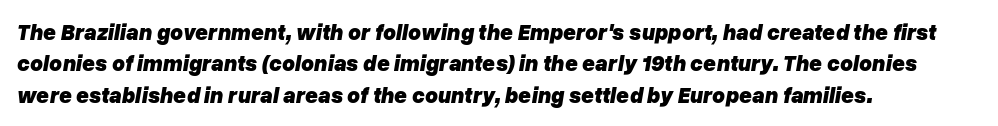
Q: Is the text bold? A: Yes.
Q: Is the text italic (slanted)? A: Yes, it leans right by about 10 degrees.
Q: Is the text underlined? A: No.
Q: How is the paragraph aligned? A: Left-aligned.
Q: Is the spacing between letters normal or unusually wide? A: Normal.
Q: Is the spacing between lines tight, normal or loose? A: Normal.
